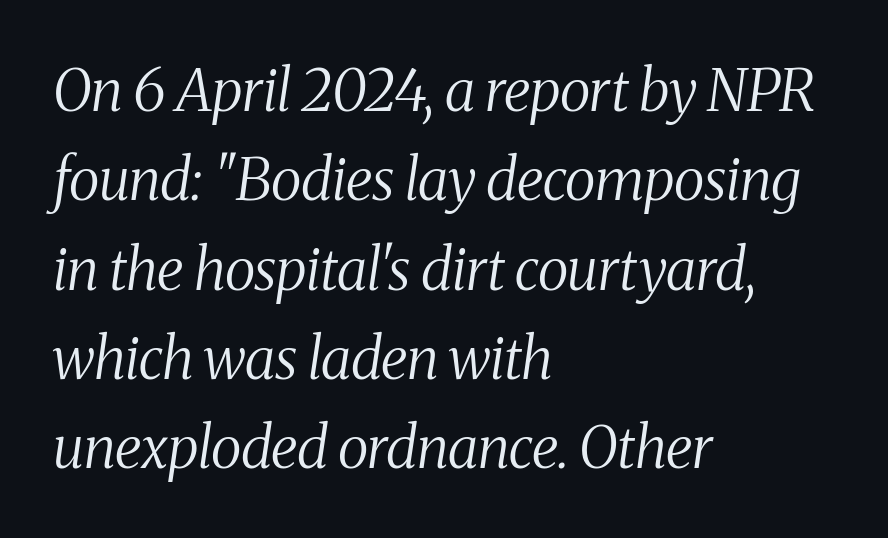
In terms of leading, this rendering sits right in the middle. The rendering uses natural spacing where letterforms have individual widths. Heft: none added — not bold. Line starts are locked; line ends wander.
